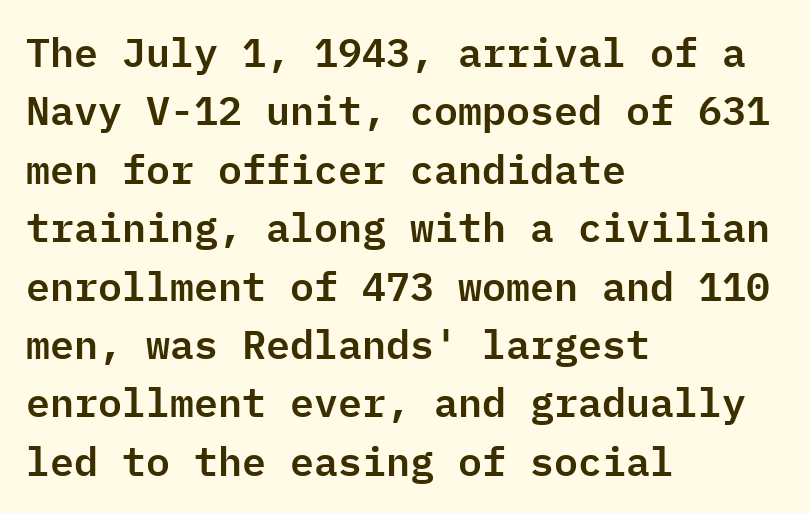
The image shows 40 px sans-serif type, upright, monospaced; set left-aligned, normal line spacing (1.46x), normal letter spacing, not underlined; low stroke contrast and a medium x-height.
